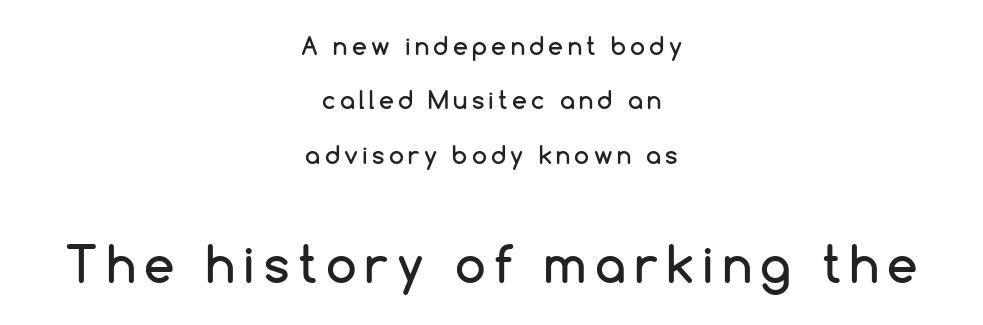
{"serif": "no", "italic": "no", "width": "normal", "stroke_contrast": "low", "x_height": "medium", "monospaced": "no", "underline": "no", "align": "center", "line_spacing": "loose", "line_spacing_ratio": 2.27, "larger_block": "second", "size_ratio": 2.04, "glyph_px": 49}
